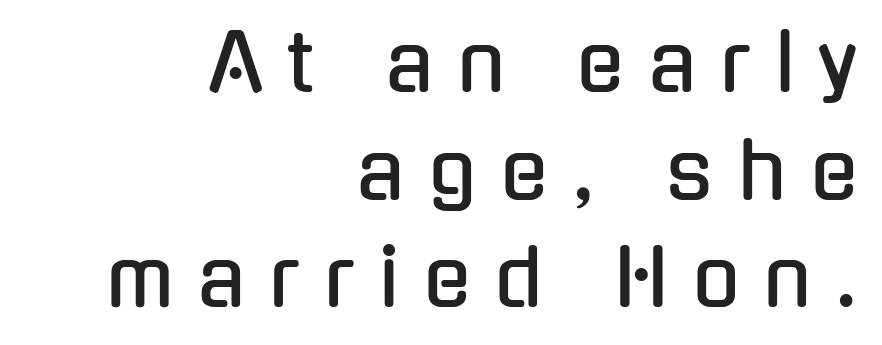
The image shows 78 px condensed sans-serif type, upright; set right-aligned, normal line spacing (1.38x), unusually wide letter spacing (+0.31 em), not underlined; low stroke contrast and a medium x-height.
